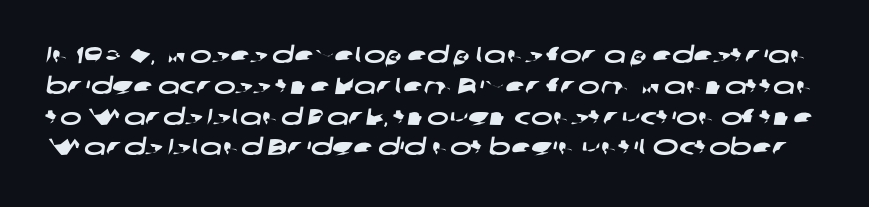
This rendering leaves character spacing at its baseline value. Reading down the column, the eye jumps a familiar distance to each next line. Check the space under the baseline: it is left empty.
